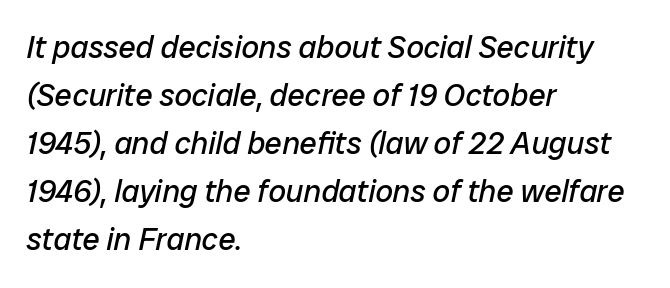
Q: Is the text bold? A: No.
Q: Is the text italic (slanted)? A: Yes, it leans right by about 12 degrees.
Q: Is the text underlined? A: No.
Q: How is the paragraph aligned? A: Left-aligned.
Q: Is the spacing between letters normal or unusually wide? A: Normal.
Q: Is the spacing between lines tight, normal or loose? A: Normal.
Q: Width (condensed, normal, or wide)? A: Normal.
Q: Stroke contrast? A: Low.
Q: x-height? A: Medium.
Q: Monospaced? A: No.
